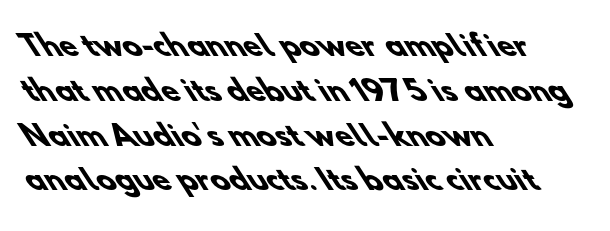
{"serif": "no", "bold": "yes", "weight": "heavy", "width": "normal", "stroke_contrast": "low", "x_height": "small", "monospaced": "no", "underline": "no", "align": "left", "line_spacing": "normal", "line_spacing_ratio": 1.6, "letter_spacing": "normal", "letter_spacing_em": 0.0, "glyph_px": 28}
